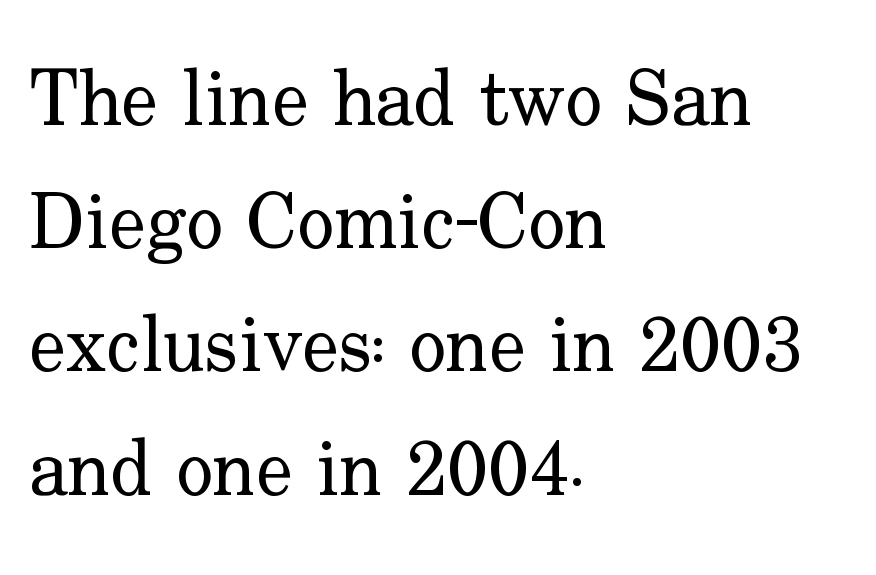
Q: Is the text bold? A: No.
Q: Is the text italic (slanted)? A: No, it is upright.
Q: Is the typeface a serif or a sans-serif typeface? A: Serif.
Q: Is the text underlined? A: No.
Q: How is the paragraph aligned? A: Left-aligned.
Q: Is the spacing between letters normal or unusually wide? A: Normal.
Q: Is the spacing between lines tight, normal or loose? A: Normal.
Q: Width (condensed, normal, or wide)? A: Normal.
Q: Stroke contrast? A: Low.
Q: x-height? A: Small.
Q: Monospaced? A: No.
